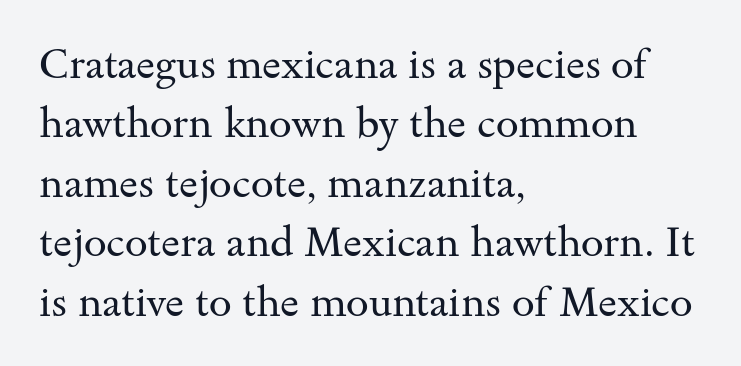
The image shows 41 px regular-weight, wide serif type, upright; set left-aligned, normal line spacing (1.45x), normal letter spacing, not underlined; medium stroke contrast and a small x-height.
